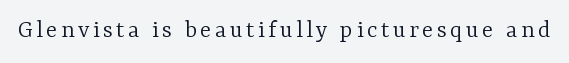
On a weight scale, this lands at 450 or below. The gap between lines stays unmarked. Notice how the stems are strictly vertical — no italics here.
